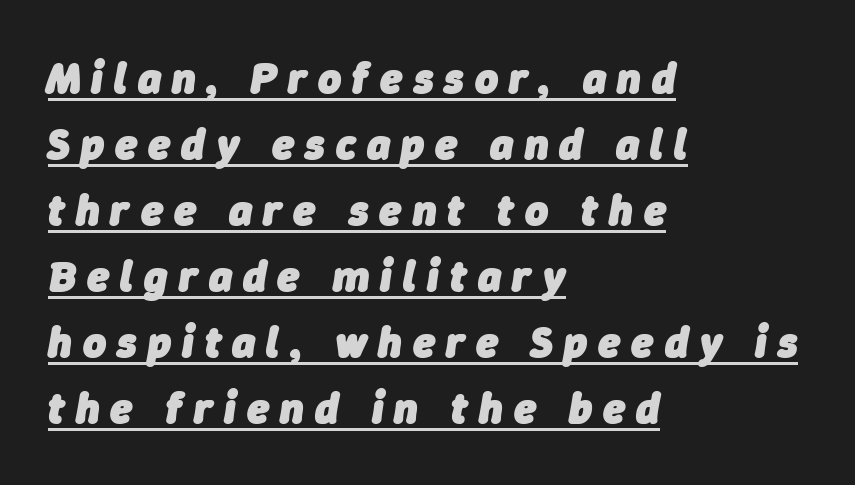
The image shows 44 px heavy type, italic (leaning right); set left-aligned, normal line spacing (1.5x), unusually wide letter spacing (+0.25 em), underlined; low stroke contrast and a medium x-height.
